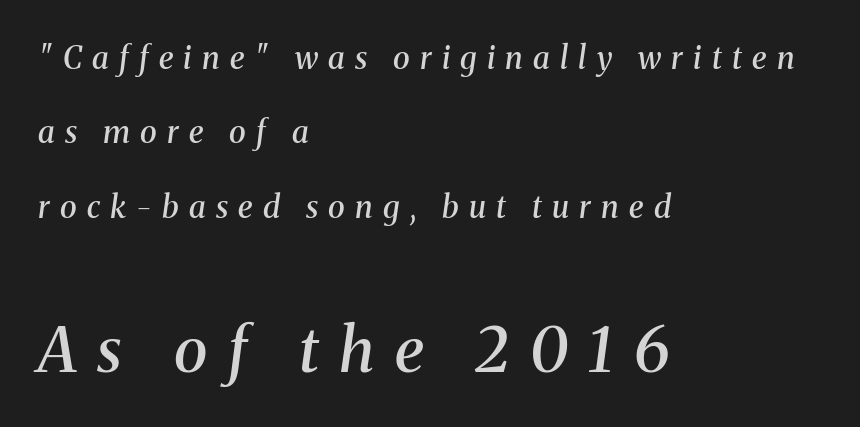
{"serif": "yes", "italic": "yes", "lean": "right", "slant_degrees": 8, "bold": "semi", "weight": "semibold", "width": "normal", "stroke_contrast": "medium", "x_height": "medium", "monospaced": "no", "underline": "no", "align": "left", "line_spacing": "loose", "line_spacing_ratio": 2.4, "letter_spacing": "wide", "letter_spacing_em": 0.33, "larger_block": "second", "size_ratio": 2.0, "glyph_px": 62}
